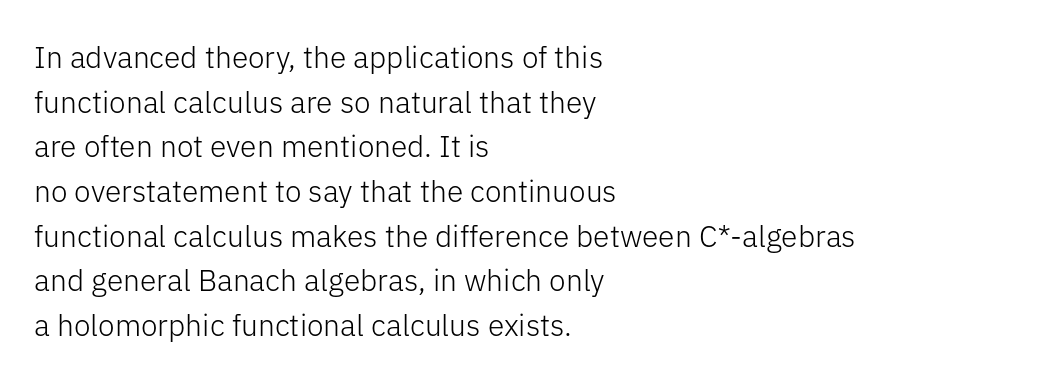
Heaviness? Minimal to ordinary, like unemphasized prose. The text block is weighted toward the left margin, trailing off unevenly rightward. Students, observe: this is what conventionally led text looks like. Italic: no, the glyphs are upright roman.
